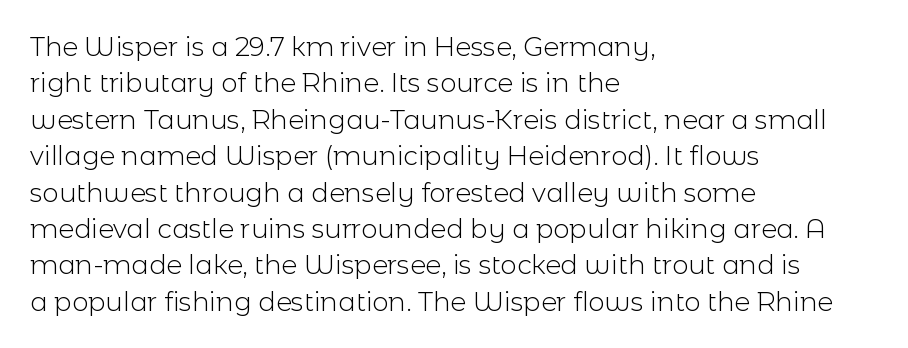
The image shows 26 px text type, upright; set left-aligned, normal line spacing (1.4x), normal letter spacing, not underlined.
